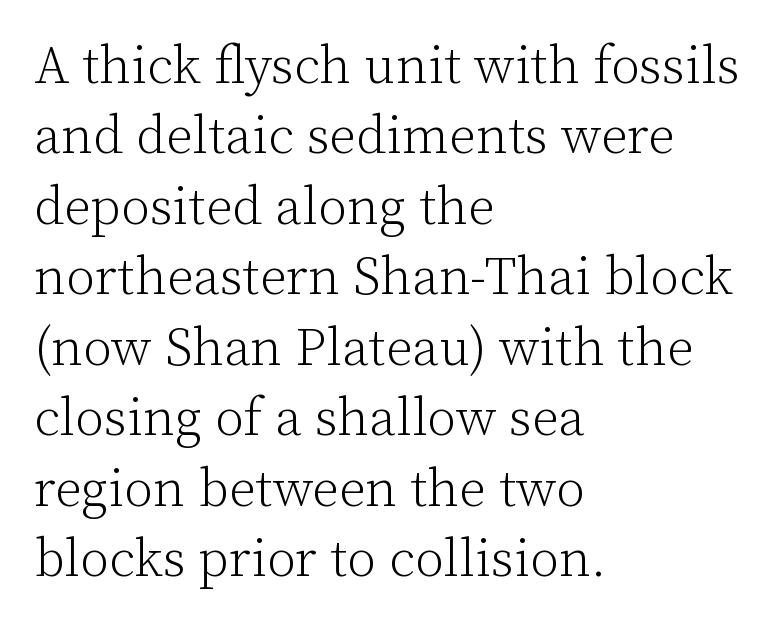
The image shows 53 px light serif type, upright; set left-aligned, normal line spacing (1.33x), normal letter spacing, not underlined; low stroke contrast and a medium x-height.
